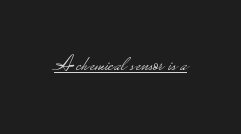
{"bold": "no", "underline": "yes", "letter_spacing": "normal", "letter_spacing_em": 0.0, "glyph_px": 22}
